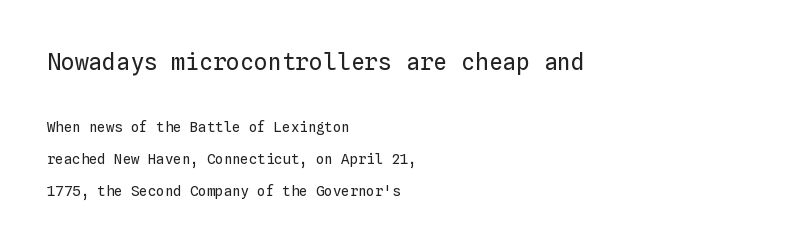
{"italic": "no", "bold": "no", "underline": "no", "align": "left", "line_spacing": "loose", "line_spacing_ratio": 2.28, "letter_spacing": "normal", "letter_spacing_em": 0.0, "larger_block": "first", "size_ratio": 1.64, "glyph_px": 23}
